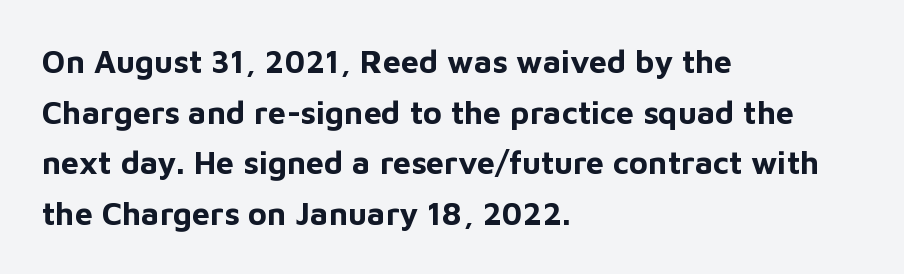
The image shows 32 px bold sans-serif type, upright; set left-aligned, normal line spacing (1.58x), normal letter spacing, not underlined; low stroke contrast and a medium x-height.
